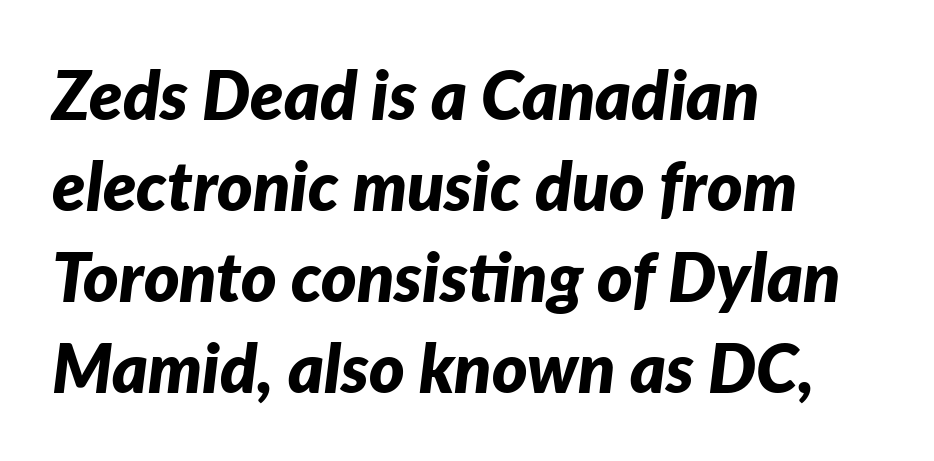
The image shows 68 px bold type, italic (leaning right); set left-aligned, normal line spacing (1.34x), normal letter spacing, not underlined; low stroke contrast and a medium x-height.
